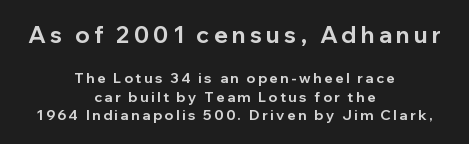
Q: Is the text bold? A: Yes.
Q: Is the text italic (slanted)? A: No, it is upright.
Q: Is the text underlined? A: No.
Q: How is the paragraph aligned? A: Centered.
Q: Is the spacing between lines tight, normal or loose? A: Normal.
Q: Which block of text is set in a larger size, the first (top) or the second (bottom)? A: The first (top) one.
